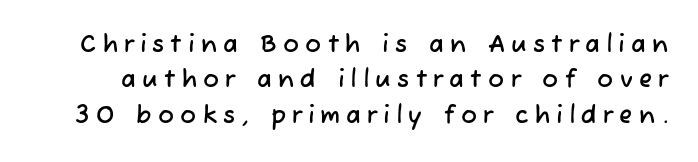
The image shows 24 px text type; set normal line spacing (1.47x), unusually wide letter spacing (+0.26 em), not underlined.
